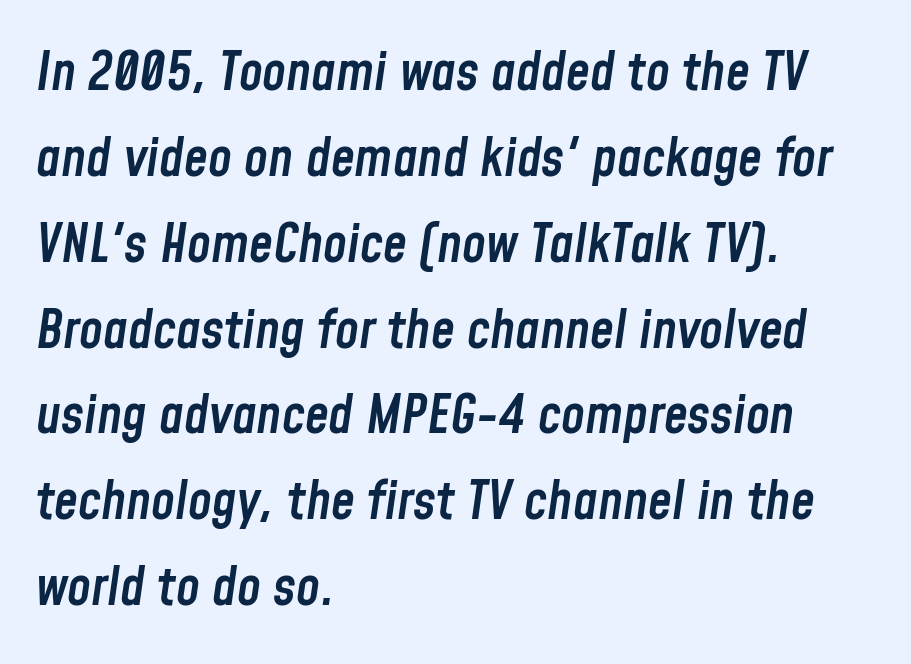
Alignment: flush left. Normally led — the rows are evenly, conventionally spaced. Just letters on the line, the space beneath them empty. You could not count columns in this text — the font is proportionally spaced. Style check: oblique. A semibold gives these letters moderate extra thickness, short of bold.
